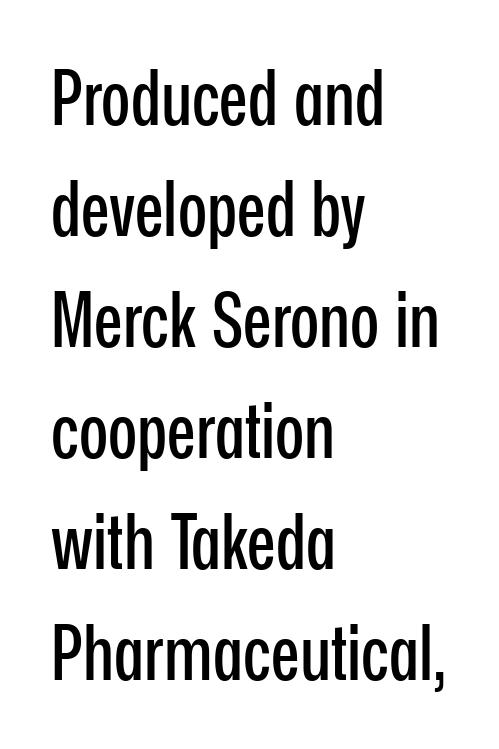
Does the copy run flush right? No — it runs flush left. The letterforms sit shoulder to shoulder at normal distance. I'd call this a sans setting — the letters go barefoot. A roman cut, with each character standing at attention. The passage shown is typed in a proportional face where columns would drift. How would I describe the line gaps? Plain and ordinary.
